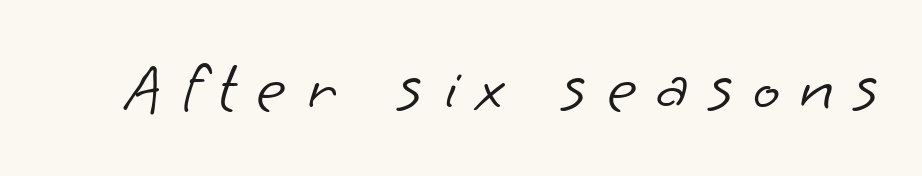
The type is letterspaced generously, with wide tracking. Glance below the letters and you will spot only blank space. Varying glyph widths throughout — classic text-font behaviour. No chunkiness to these letters — they're not bold. Stroke terminals: plain, sans-serif.
